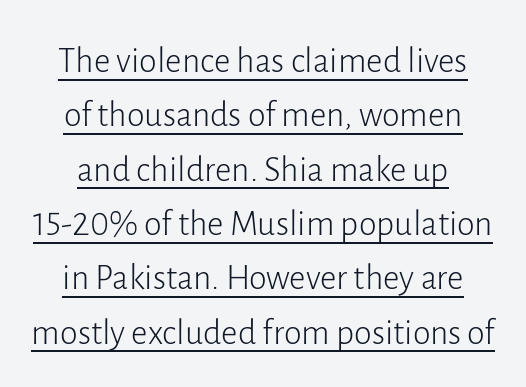
Leading matches the norm, producing a regular column. Examine the stroke ends and you'll find no serifs. Is the letter spacing exaggerated? No — it looks like the ordinary default. Spacing verdict: proportional, widths tailored to each character. These lines were composed using upright roman letters.
